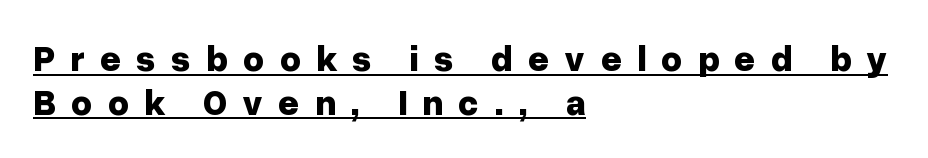
The passage shown is typed in a proportional face where columns would drift. Each line of the rendering has a horizontal stroke beneath the glyphs. Observe the absence of serifs on each vertical stroke in this sample. Designer's note — italics off, roman on.
